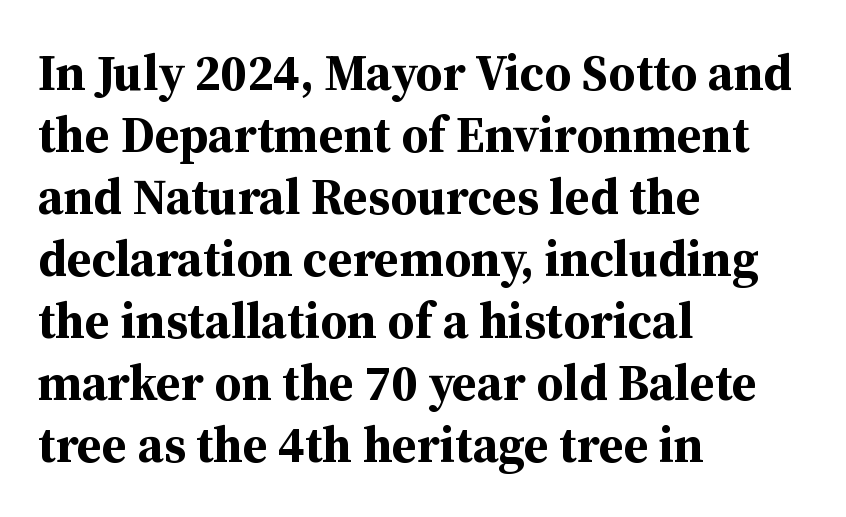
{"serif": "yes", "italic": "no", "bold": "yes", "weight": "bold", "width": "normal", "stroke_contrast": "medium", "x_height": "medium", "monospaced": "no", "underline": "no", "align": "left", "line_spacing_ratio": 1.24, "letter_spacing": "normal", "letter_spacing_em": 0.0, "glyph_px": 50}
